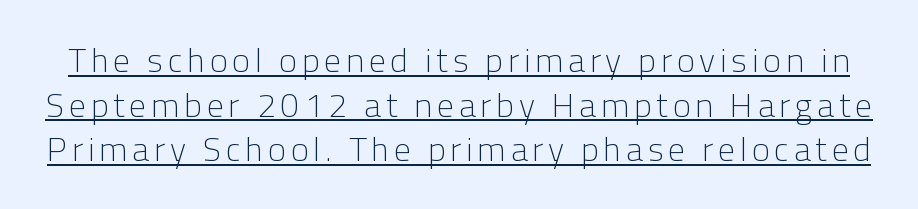
Stroke thickness stays within the range of a standard reading face or lighter. Stroke terminals: plain, sans-serif. The specimen reads as upright at a glance. Leading: standard.
